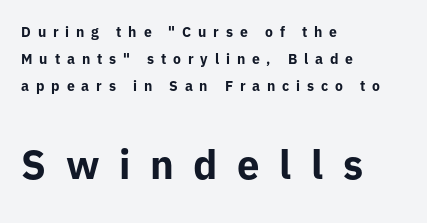
Q: Is the text bold? A: Yes.
Q: Is the text italic (slanted)? A: No, it is upright.
Q: Is the typeface a serif or a sans-serif typeface? A: Sans-serif.
Q: Is the text underlined? A: No.
Q: How is the paragraph aligned? A: Left-aligned.
Q: Is the spacing between letters normal or unusually wide? A: Unusually wide.
Q: Is the spacing between lines tight, normal or loose? A: Loose.
Q: Which block of text is set in a larger size, the first (top) or the second (bottom)? A: The second (bottom) one.
Q: Width (condensed, normal, or wide)? A: Normal.
Q: Stroke contrast? A: Low.
Q: x-height? A: Medium.
Q: Monospaced? A: No.
